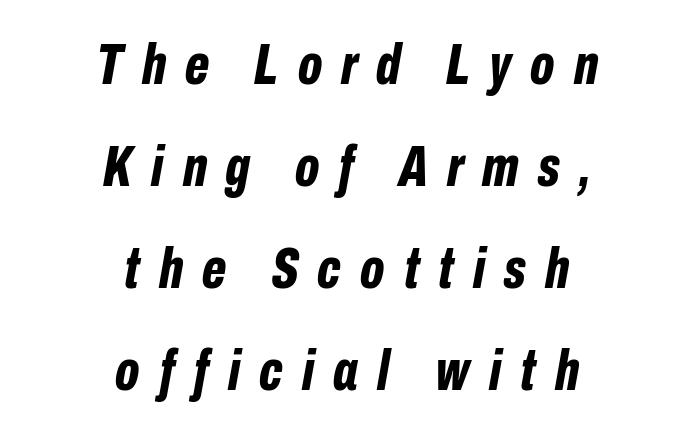
{"italic": "yes", "lean": "right", "slant_degrees": 10, "bold": "yes", "weight": "bold", "width": "condensed", "stroke_contrast": "low", "x_height": "medium", "monospaced": "no", "underline": "no", "align": "center", "line_spacing_ratio": 1.76, "letter_spacing": "wide", "letter_spacing_em": 0.33, "glyph_px": 58}
